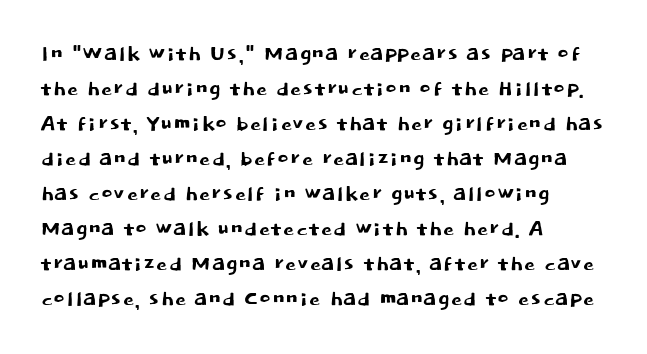
Q: Is the text italic (slanted)? A: No, it is upright.
Q: Is the typeface a serif or a sans-serif typeface? A: Sans-serif.
Q: Is the text underlined? A: No.
Q: How is the paragraph aligned? A: Left-aligned.
Q: Is the spacing between letters normal or unusually wide? A: Normal.
Q: Is the spacing between lines tight, normal or loose? A: Normal.
Q: Width (condensed, normal, or wide)? A: Normal.
Q: Stroke contrast? A: Low.
Q: x-height? A: Large.
Q: Monospaced? A: No.
